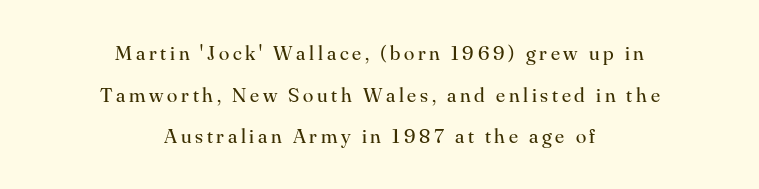
Q: Is the text bold? A: No.
Q: Is the text italic (slanted)? A: No, it is upright.
Q: Is the text underlined? A: No.
Q: How is the paragraph aligned? A: Centered.
Q: Is the spacing between lines tight, normal or loose? A: Loose.
